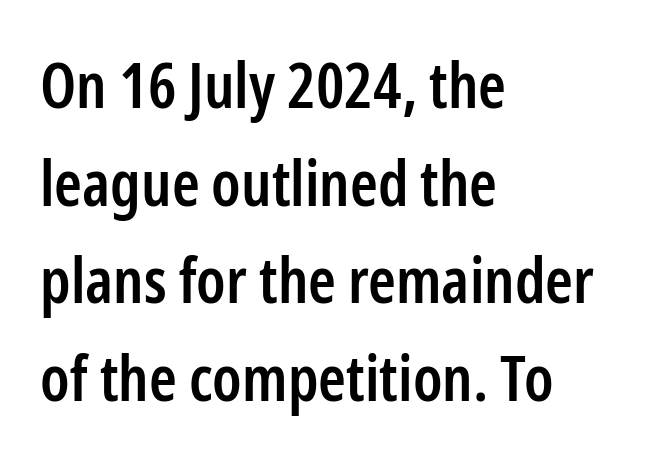
Q: Is the text bold? A: Semi-bold.
Q: Is the text italic (slanted)? A: No, it is upright.
Q: Is the typeface a serif or a sans-serif typeface? A: Sans-serif.
Q: Is the text underlined? A: No.
Q: How is the paragraph aligned? A: Left-aligned.
Q: Is the spacing between letters normal or unusually wide? A: Normal.
Q: Is the spacing between lines tight, normal or loose? A: Normal.
Q: Width (condensed, normal, or wide)? A: Condensed.
Q: Stroke contrast? A: Low.
Q: x-height? A: Medium.
Q: Monospaced? A: No.
